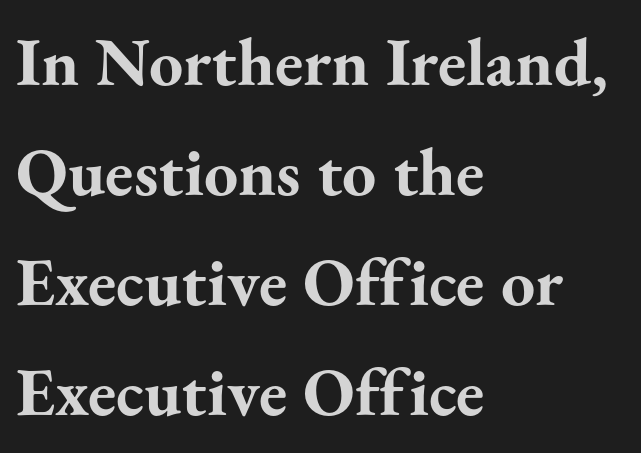
The image shows 68 px bold serif type, upright; set left-aligned, normal line spacing (1.62x), normal letter spacing, not underlined; medium stroke contrast and a small x-height.
